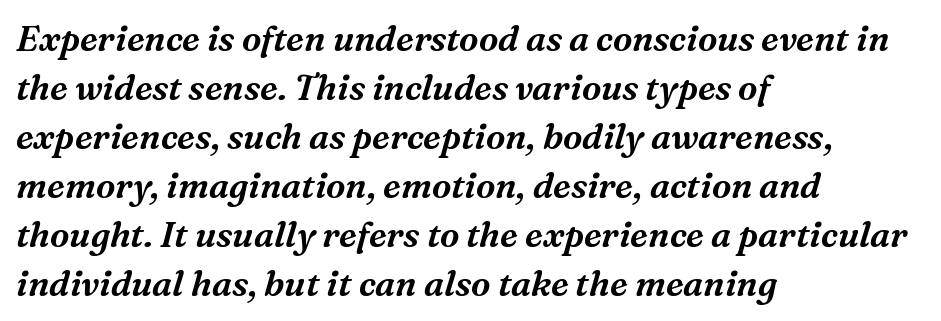
Character widths vary here, with narrow letters taking less room than wide ones. Bare-footed words on every line. Short and long lines alike share a common starting point at left. Italic? Definitely — the glyphs are oblique.
